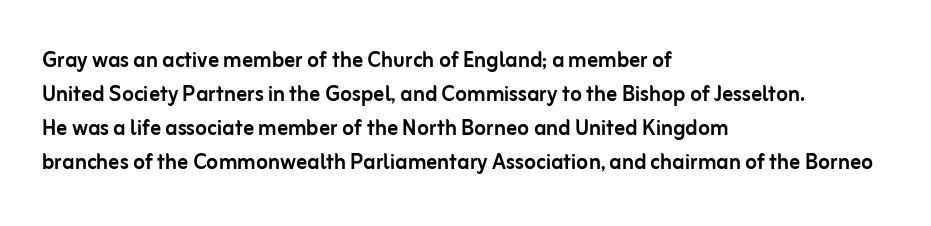
This sample uses plain, unmodified letter spacing. The setting favours the left margin, as ordinary paragraphs usually do. Does the lettering tilt? It doesn't — this is upright. Is there much room between lines? A standard amount, neither cramped nor airy.
